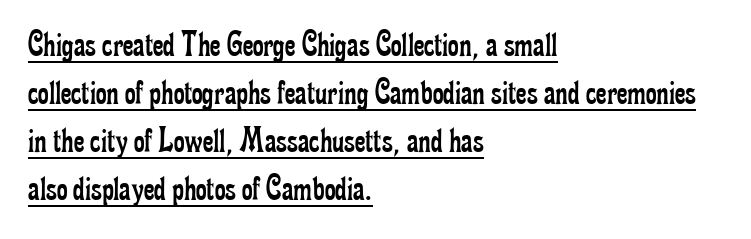
Q: Is the text bold? A: No.
Q: Is the text italic (slanted)? A: No, it is upright.
Q: Is the typeface a serif or a sans-serif typeface? A: Serif.
Q: Is the text underlined? A: Yes.
Q: How is the paragraph aligned? A: Left-aligned.
Q: Is the spacing between letters normal or unusually wide? A: Normal.
Q: Is the spacing between lines tight, normal or loose? A: Normal.
Q: Width (condensed, normal, or wide)? A: Condensed.
Q: Stroke contrast? A: Low.
Q: x-height? A: Small.
Q: Monospaced? A: No.
